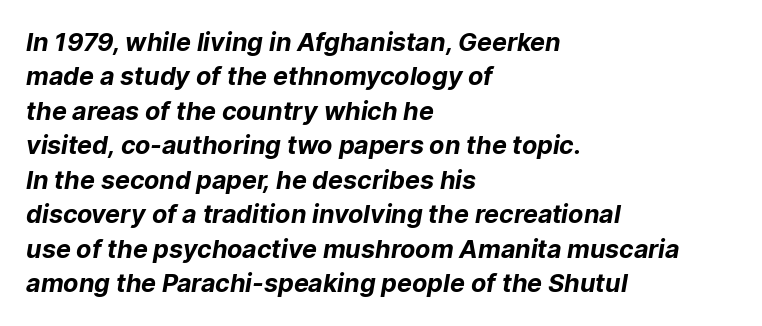
The image shows 25 px bold type; set left-aligned, normal line spacing (1.38x), normal letter spacing, not underlined.
